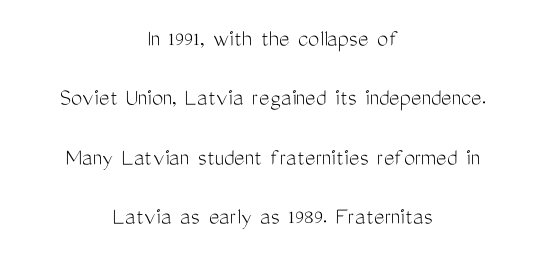
{"italic": "no", "bold": "no", "underline": "no", "align": "center", "line_spacing": "loose", "line_spacing_ratio": 2.38, "letter_spacing": "normal", "letter_spacing_em": 0.0, "glyph_px": 25}
